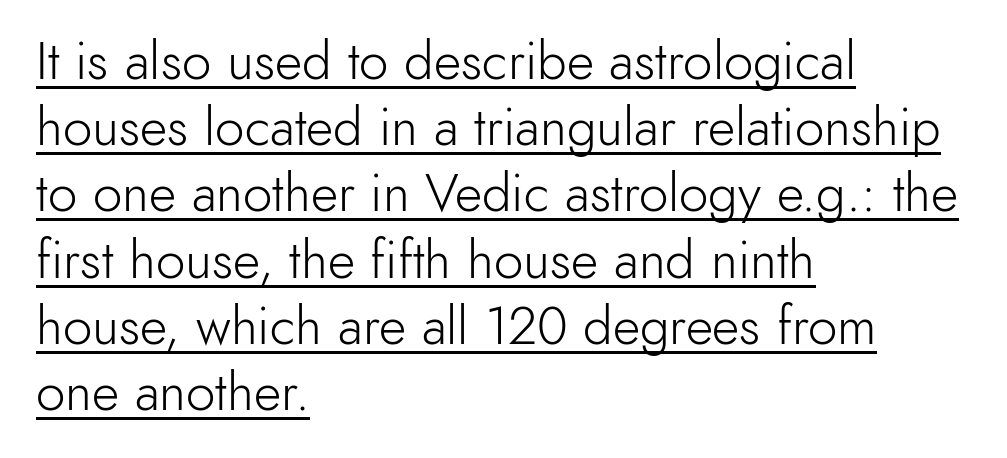
{"serif": "no", "italic": "no", "bold": "no", "weight": "light", "width": "normal", "x_height": "small", "monospaced": "no", "underline": "yes", "align": "left", "line_spacing": "normal", "line_spacing_ratio": 1.25, "letter_spacing": "normal", "letter_spacing_em": 0.0, "glyph_px": 53}
